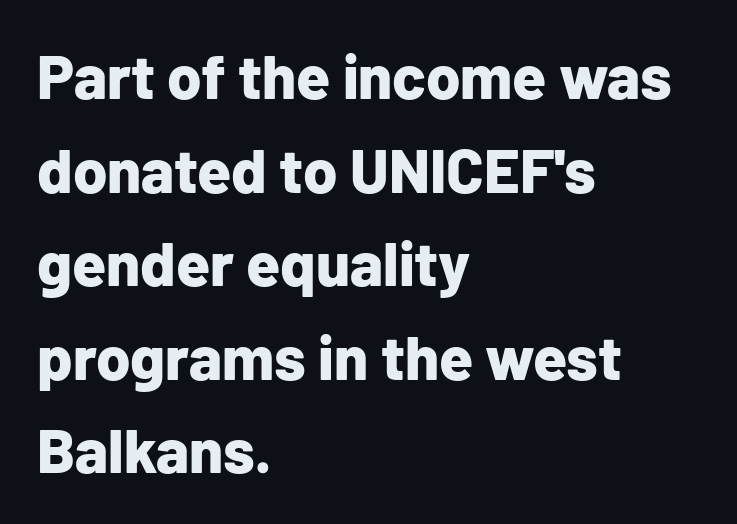
Font category for this specimen: sans-serif. The zone under the glyphs is completely vacant. Casual observation: everything's shoved over to the left. A dark, heavy texture on the line: the type is bold. What's the leading like? Ordinary, nothing unusual.
